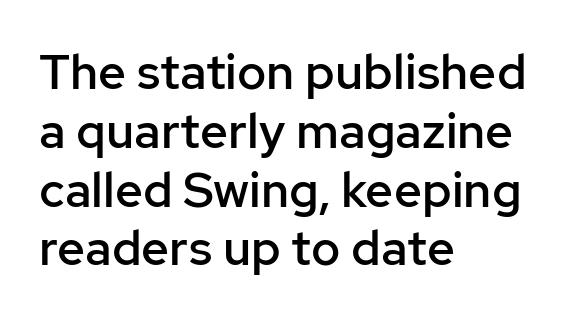
Descender tails drop into unmarked territory. The letters stand straight up with perfectly vertical stems. Between one letter and the next there's only the usual sliver of space. Are there feet on the stems? There aren't — it's a sans. Look at the stroke-to-counter ratio: somewhat heavy, a semibold.
